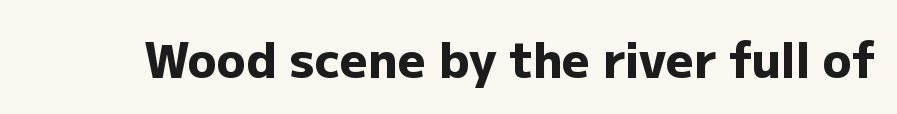
The image shows 48 px heavy sans-serif type, upright; set normal letter spacing, not underlined; low stroke contrast and a medium x-height.
